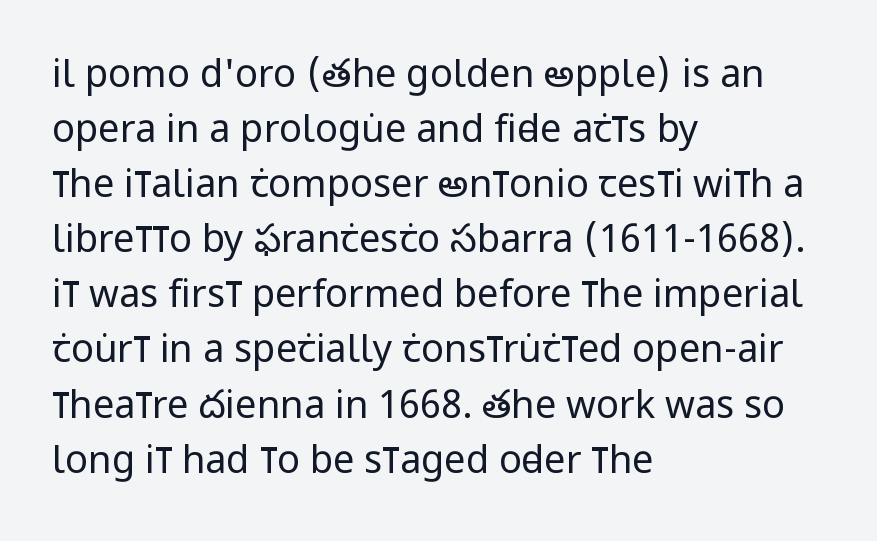
{"serif": "no", "italic": "no", "bold": "no", "weight": "regular", "width": "condensed", "stroke_contrast": "low", "x_height": "large", "monospaced": "no", "underline": "no", "align": "left", "line_spacing": "normal", "line_spacing_ratio": 1.45, "letter_spacing": "normal", "letter_spacing_em": 0.0, "glyph_px": 38}
